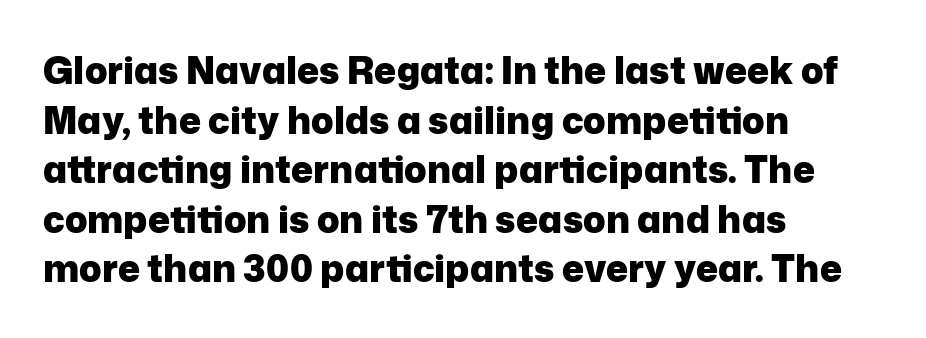
{"serif": "no", "italic": "no", "bold": "yes", "weight": "heavy", "width": "normal", "stroke_contrast": "low", "x_height": "medium", "monospaced": "no", "underline": "no", "align": "left", "line_spacing": "normal", "line_spacing_ratio": 1.34, "letter_spacing": "normal", "letter_spacing_em": 0.0, "glyph_px": 37}
